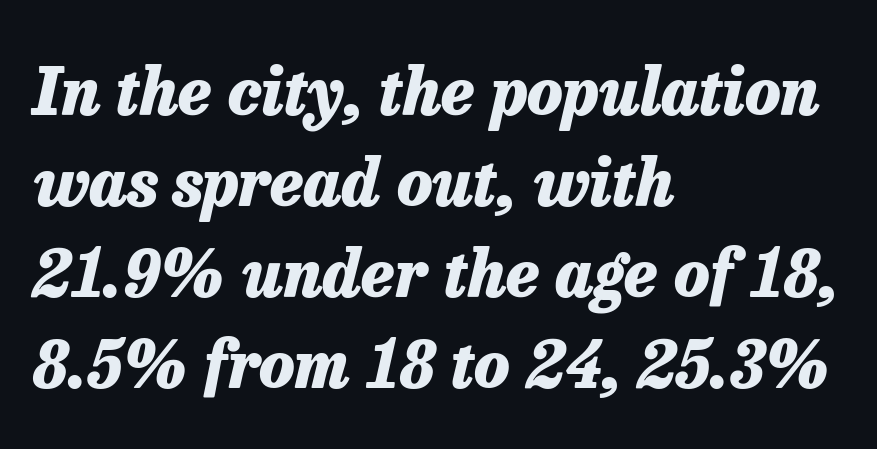
{"italic": "yes", "lean": "right", "slant_degrees": 13, "bold": "yes", "weight": "heavy", "width": "normal", "stroke_contrast": "low", "x_height": "medium", "monospaced": "no", "underline": "no", "align": "left", "line_spacing": "normal", "line_spacing_ratio": 1.4, "letter_spacing": "normal", "letter_spacing_em": 0.0, "glyph_px": 65}
